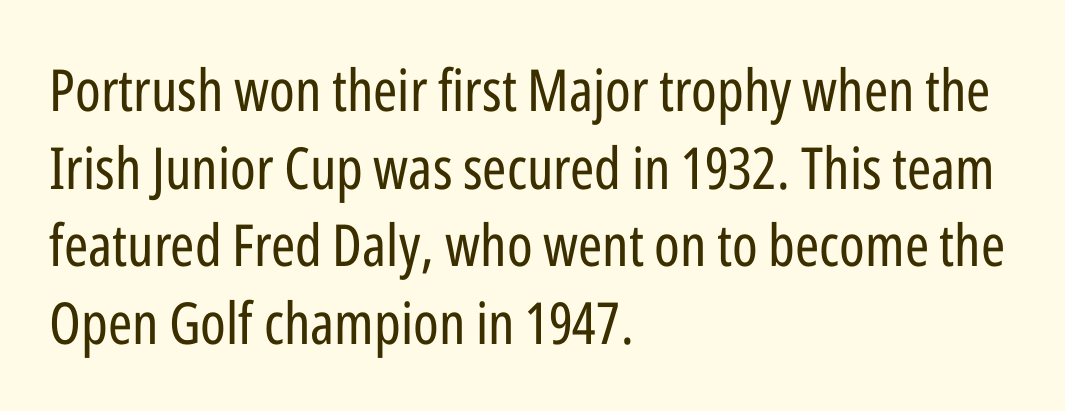
Does the type have serifs? No, each stem ends abruptly. Looks like regular typesetting: each glyph gets only the width it needs. The rendering keeps characters at their native spacing. This rendering uses left alignment, leaving the right contour irregular. This sample keeps an unexceptional amount of space between lines. No heavy texture on the line: the type isn't bold.
